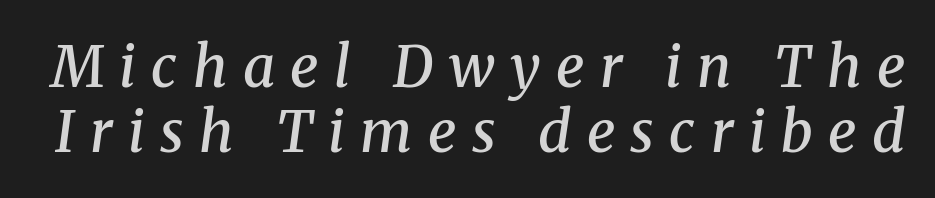
Q: Is the text bold? A: Semi-bold.
Q: Is the text italic (slanted)? A: Yes, it leans right by about 8 degrees.
Q: Is the typeface a serif or a sans-serif typeface? A: Serif.
Q: Is the text underlined? A: No.
Q: Is the spacing between letters normal or unusually wide? A: Unusually wide.
Q: Is the spacing between lines tight, normal or loose? A: Tight.
Q: Width (condensed, normal, or wide)? A: Normal.
Q: Stroke contrast? A: Medium.
Q: x-height? A: Medium.
Q: Monospaced? A: No.
